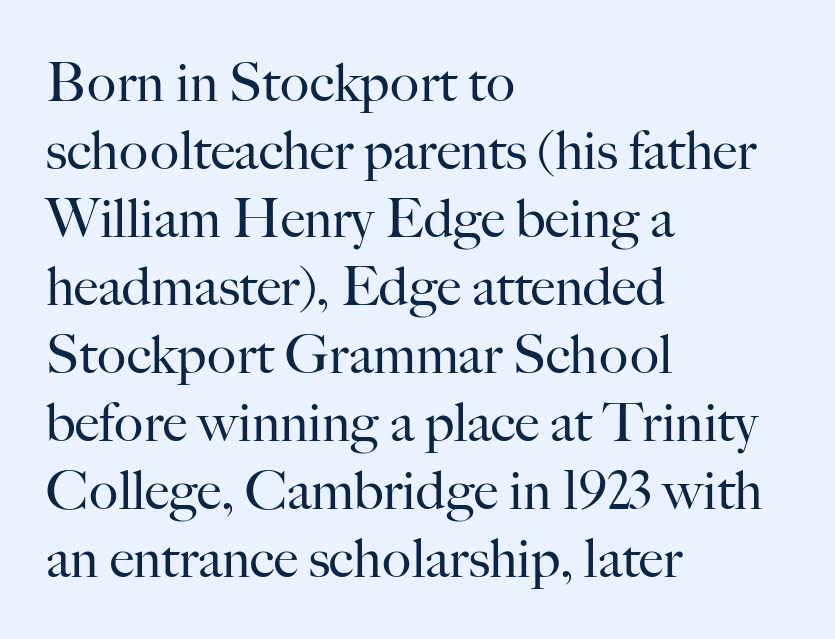
Rule under the text: the space is simply empty. Reading down the column, the eye jumps a familiar distance to each next line. The letterforms sit shoulder to shoulder at normal distance. The face looks like a standard text weight, possibly lighter. The axis of the letterforms is exactly vertical.
